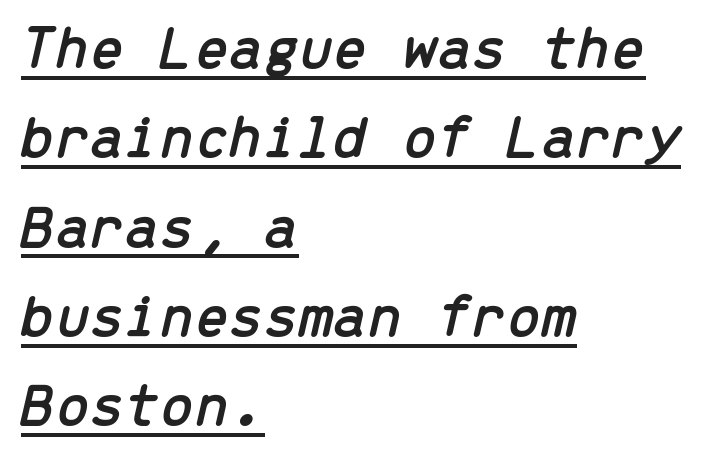
Yep, that's italic — everything's leaning. These lines stack with their left ends in a neat column. Rows of type keep a routine distance in the vertical direction. Compared with typical body copy, the letter spacing here is the same.
